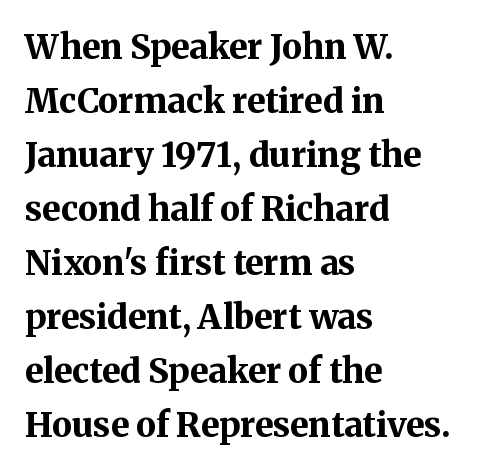
Q: Is the text bold? A: Yes.
Q: Is the text italic (slanted)? A: No, it is upright.
Q: Is the typeface a serif or a sans-serif typeface? A: Serif.
Q: Is the text underlined? A: No.
Q: How is the paragraph aligned? A: Left-aligned.
Q: Is the spacing between letters normal or unusually wide? A: Normal.
Q: Is the spacing between lines tight, normal or loose? A: Normal.
Q: Width (condensed, normal, or wide)? A: Normal.
Q: Stroke contrast? A: Medium.
Q: x-height? A: Medium.
Q: Monospaced? A: No.
